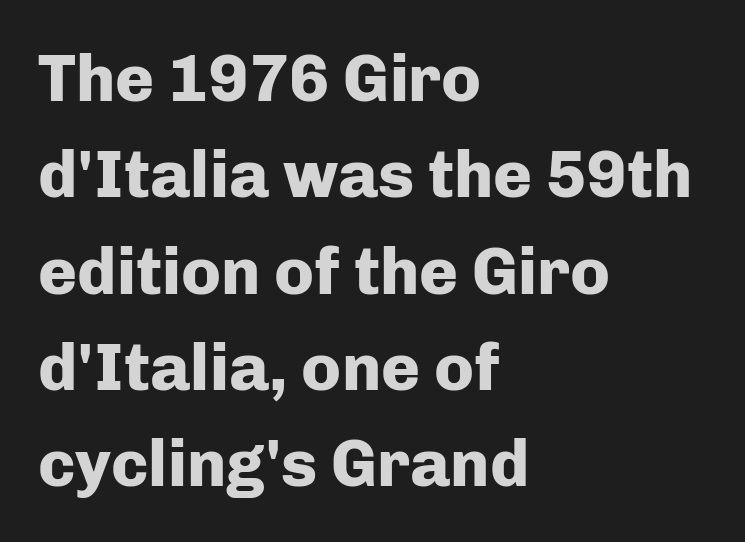
{"serif": "no", "italic": "no", "bold": "yes", "weight": "heavy", "width": "normal", "stroke_contrast": "low", "x_height": "medium", "monospaced": "no", "underline": "no", "align": "left", "line_spacing": "normal", "line_spacing_ratio": 1.46, "letter_spacing": "normal", "letter_spacing_em": 0.0, "glyph_px": 66}
